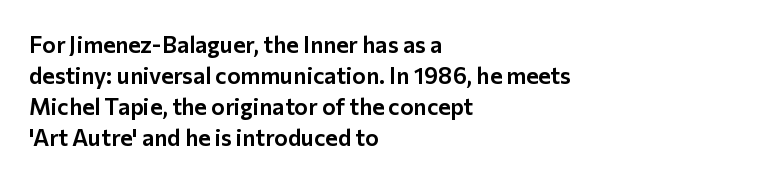
Q: Is the text italic (slanted)? A: No, it is upright.
Q: Is the text underlined? A: No.
Q: How is the paragraph aligned? A: Left-aligned.
Q: Is the spacing between letters normal or unusually wide? A: Normal.
Q: Is the spacing between lines tight, normal or loose? A: Normal.
